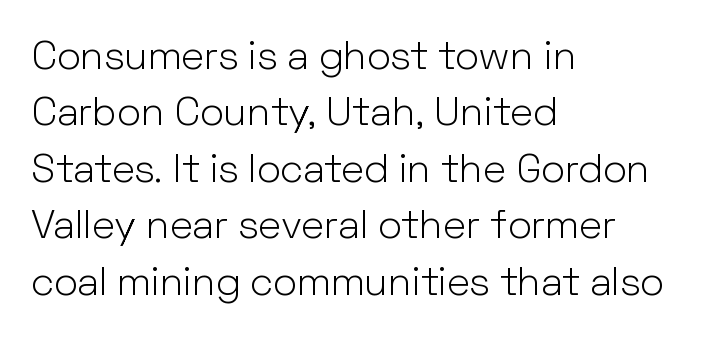
The image shows 40 px light sans-serif type, upright; set left-aligned, normal line spacing (1.41x), normal letter spacing, not underlined; low stroke contrast and a medium x-height.
